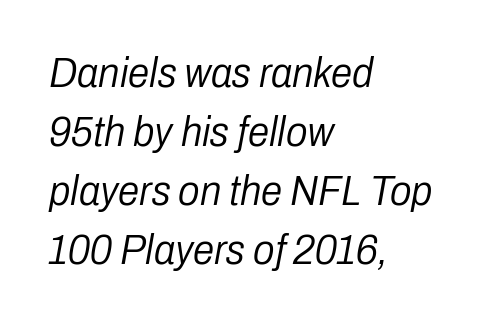
The typesetter chose a ragged-right arrangement here. The specimen reads as italic at a glance. The letters advance in unequal steps, a hallmark of proportional type. The space beneath each line is pristine and unruled. Caption: standard tracking, unaltered. The letterforms sit at book weight or below.
